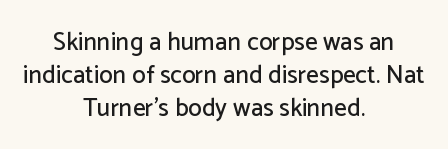
Q: Is the text italic (slanted)? A: No, it is upright.
Q: Is the text underlined? A: No.
Q: How is the paragraph aligned? A: Centered.
Q: Is the spacing between letters normal or unusually wide? A: Normal.
Q: Is the spacing between lines tight, normal or loose? A: Normal.
